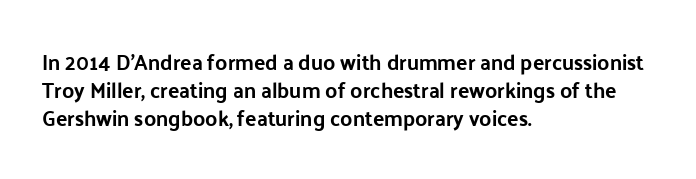
{"italic": "no", "underline": "no", "align": "left", "line_spacing": "normal", "line_spacing_ratio": 1.33, "letter_spacing": "normal", "letter_spacing_em": 0.0, "glyph_px": 21}
